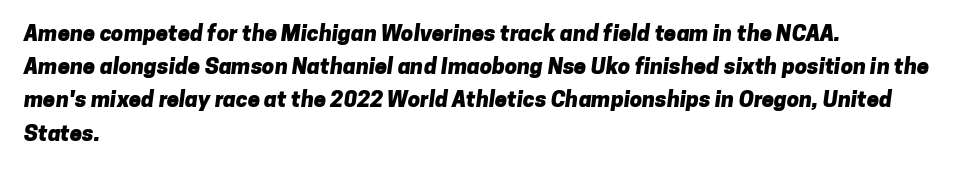
Where is the straight margin? On the left. Each row of text sits above clean, open space. Leading matches the norm, producing a regular column. The letters are bold, with thick, heavy strokes.
